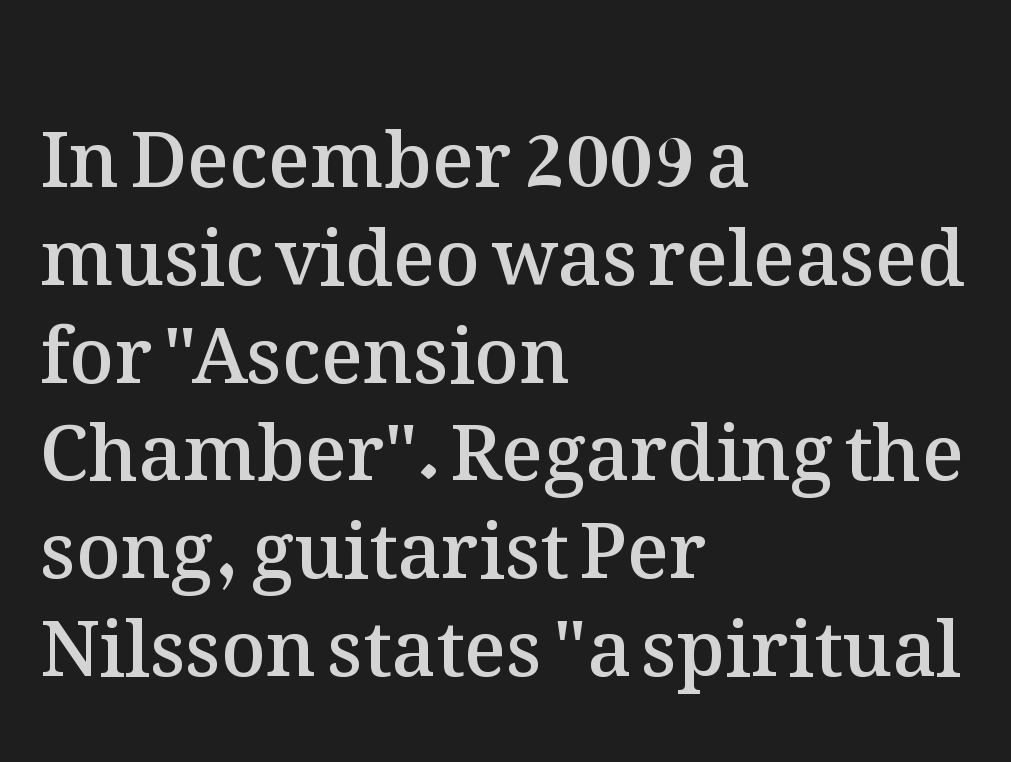
Q: Is the text bold? A: Semi-bold.
Q: Is the text italic (slanted)? A: No, it is upright.
Q: Is the text underlined? A: No.
Q: How is the paragraph aligned? A: Left-aligned.
Q: Is the spacing between letters normal or unusually wide? A: Normal.
Q: Is the spacing between lines tight, normal or loose? A: Normal.
Q: Width (condensed, normal, or wide)? A: Normal.
Q: Stroke contrast? A: Medium.
Q: x-height? A: Medium.
Q: Monospaced? A: No.
